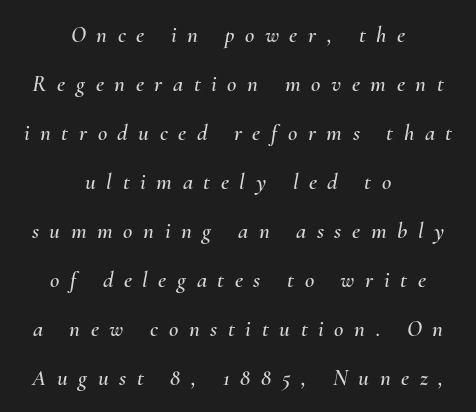
{"italic": "yes", "lean": "right", "slant_degrees": 10, "underline": "no", "align": "center", "line_spacing": "loose", "line_spacing_ratio": 2.13, "letter_spacing": "wide", "letter_spacing_em": 0.46, "glyph_px": 23}
